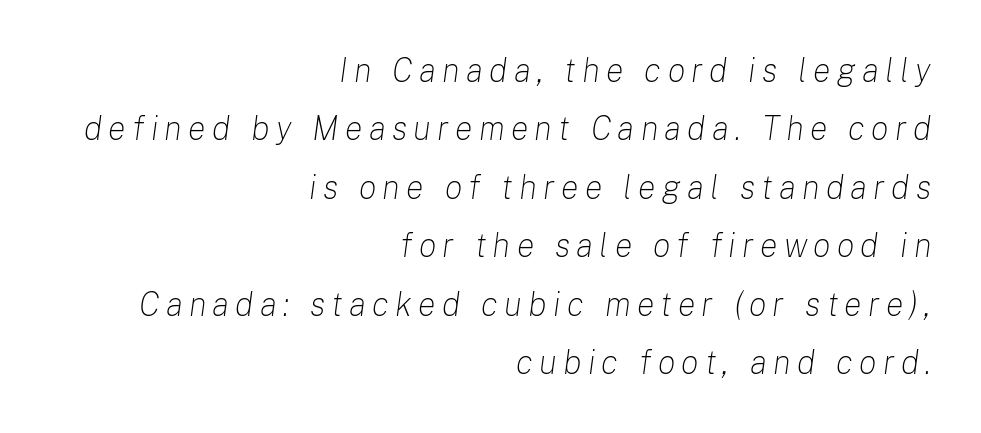
The image shows 33 px light type, italic (leaning right); set right-aligned, line spacing 1.77x, not underlined; low stroke contrast and a medium x-height.
